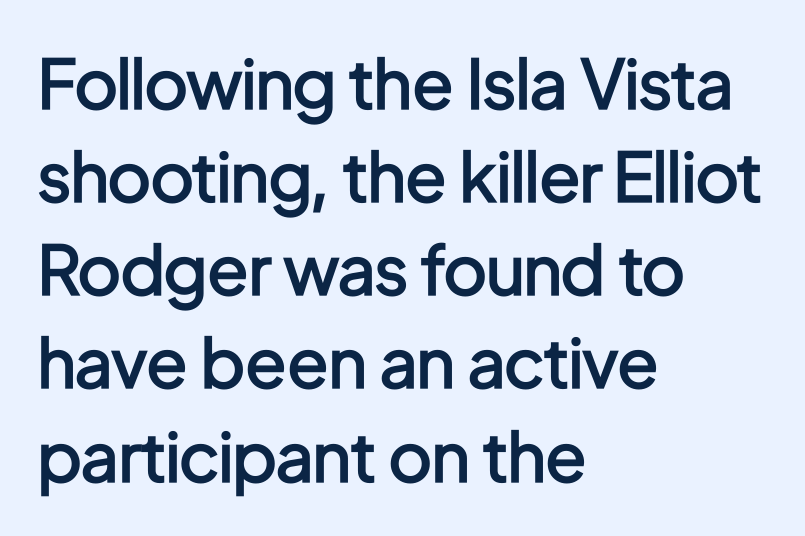
Posture: vertical. Interline gaps are of average width in this sample. The letterforms sit shoulder to shoulder at normal distance. Do the characters align in a grid? No, the font is proportional. Regarding serifs, this sample does without them. Layout note: lines flush left.
